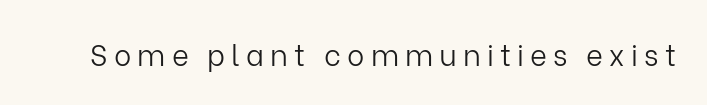
{"serif": "no", "italic": "no", "bold": "no", "weight": "light", "width": "normal", "stroke_contrast": "low", "x_height": "medium", "monospaced": "no", "underline": "no", "letter_spacing": "wide", "letter_spacing_em": 0.21, "glyph_px": 29}
